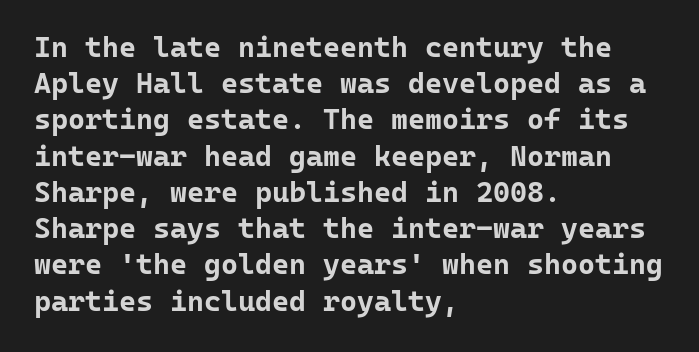
Q: Is the text bold? A: Yes.
Q: Is the text italic (slanted)? A: No, it is upright.
Q: Is the typeface a serif or a sans-serif typeface? A: Sans-serif.
Q: Is the text underlined? A: No.
Q: How is the paragraph aligned? A: Left-aligned.
Q: Is the spacing between letters normal or unusually wide? A: Normal.
Q: Is the spacing between lines tight, normal or loose? A: Normal.
Q: Width (condensed, normal, or wide)? A: Normal.
Q: Stroke contrast? A: Low.
Q: x-height? A: Medium.
Q: Monospaced? A: Yes.
